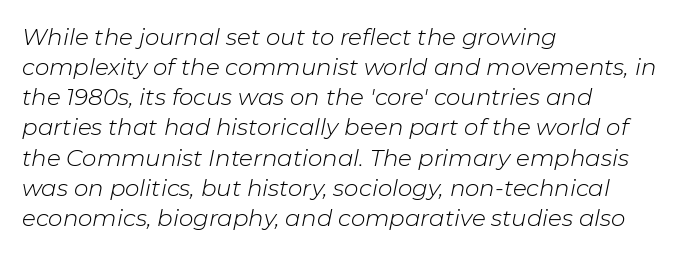
The image shows 23 px text type, italic (leaning right); set left-aligned, normal line spacing (1.31x), normal letter spacing, not underlined.
